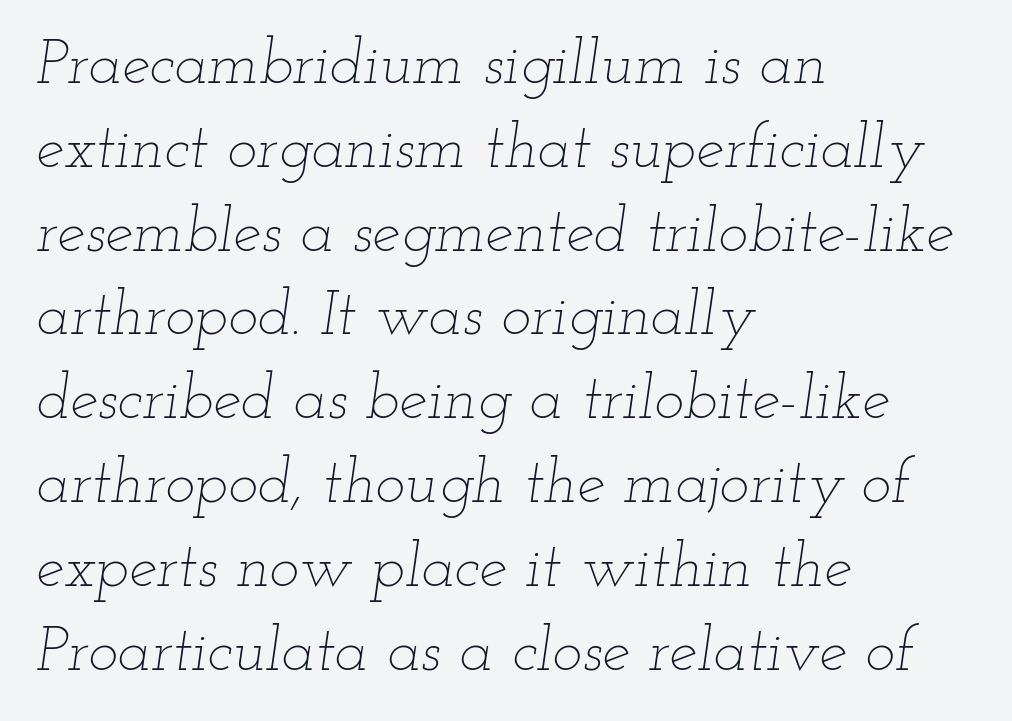
The tracking reads as untouched default to a designer's eye. Varying glyph widths throughout — classic text-font behaviour. An italicized treatment has been applied to the whole sample. Compared with a typical body face, this is equally light or lighter still. A bare baseline throughout the passage. The setting favours the left margin, as ordinary paragraphs usually do.
